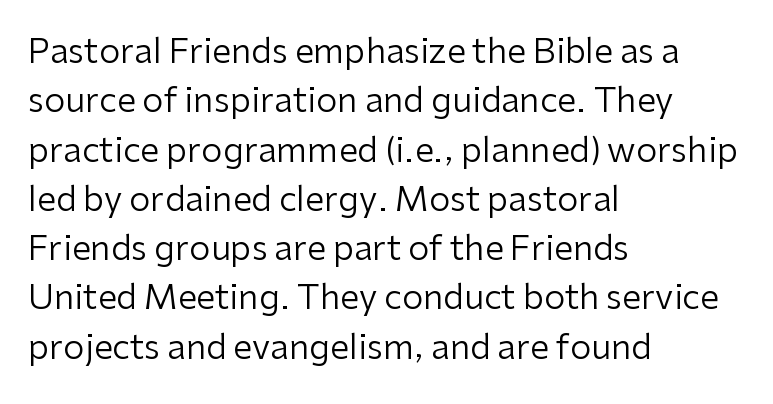
Caption: multi-line text, flush left, ragged right. Looks like regular typesetting: each glyph gets only the width it needs. Do the letters lean? They stand straight. A clean baseline with only descenders dipping below it. Nobody touched the tracking dial on this one. Serif or sans? Sans — the stroke terminals are bare.
